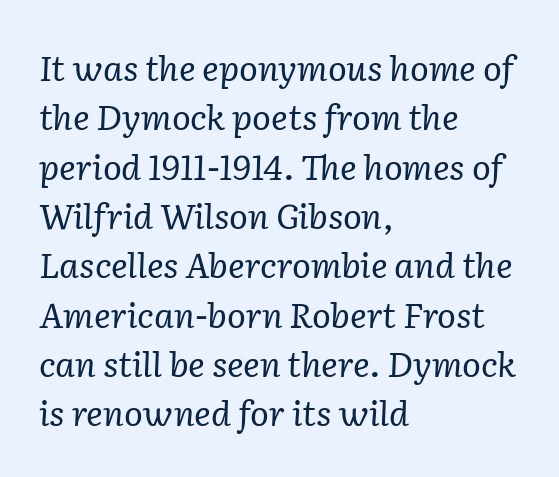
The image shows 35 px regular-weight serif type, italic (leaning right); set left-aligned, normal line spacing (1.41x), normal letter spacing, not underlined; low stroke contrast and a medium x-height.
